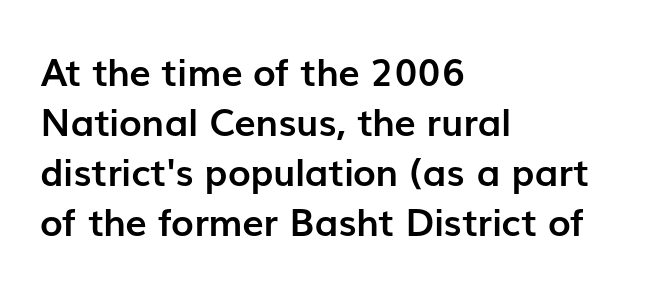
Q: Is the text bold? A: Yes.
Q: Is the text italic (slanted)? A: No, it is upright.
Q: Is the typeface a serif or a sans-serif typeface? A: Sans-serif.
Q: Is the text underlined? A: No.
Q: How is the paragraph aligned? A: Left-aligned.
Q: Is the spacing between letters normal or unusually wide? A: Normal.
Q: Is the spacing between lines tight, normal or loose? A: Normal.
Q: Width (condensed, normal, or wide)? A: Normal.
Q: Stroke contrast? A: Low.
Q: x-height? A: Medium.
Q: Monospaced? A: No.
